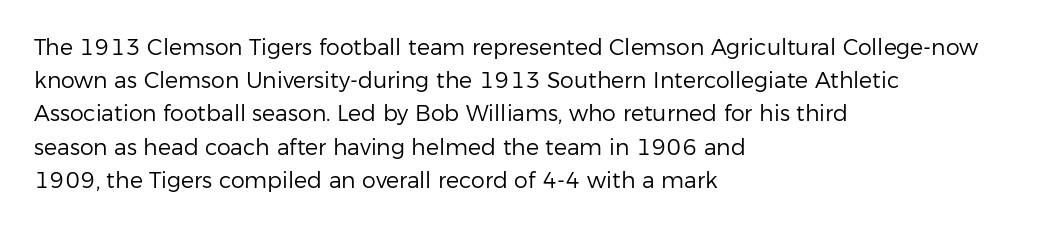
The image shows 22 px text type, upright; set left-aligned, normal line spacing (1.51x), normal letter spacing, not underlined.
